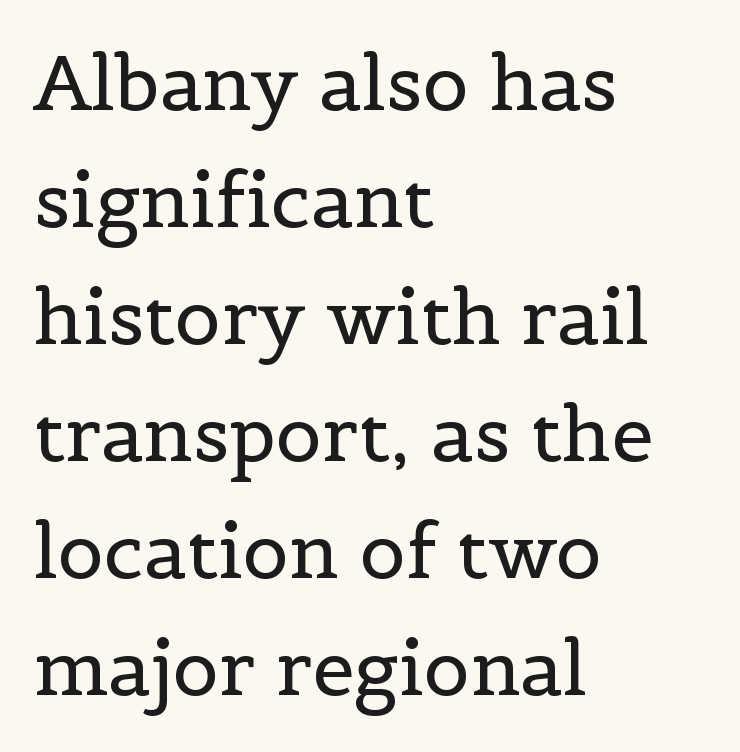
Q: Is the text bold? A: No.
Q: Is the text italic (slanted)? A: No, it is upright.
Q: Is the typeface a serif or a sans-serif typeface? A: Serif.
Q: Is the text underlined? A: No.
Q: How is the paragraph aligned? A: Left-aligned.
Q: Is the spacing between letters normal or unusually wide? A: Normal.
Q: Is the spacing between lines tight, normal or loose? A: Normal.
Q: Width (condensed, normal, or wide)? A: Normal.
Q: x-height? A: Medium.
Q: Monospaced? A: No.
